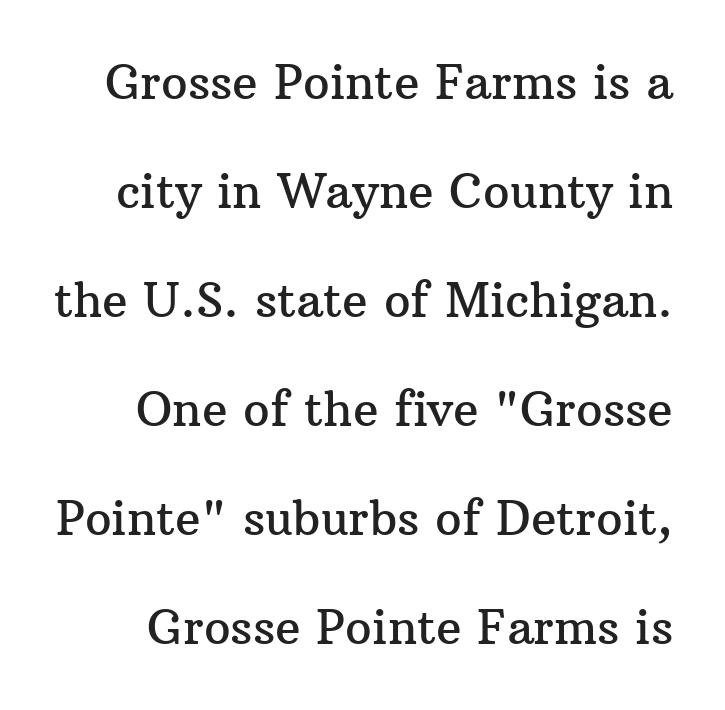
The rendering uses natural spacing where letterforms have individual widths. Students, observe: this is what heavily led, spacious text looks like. Underlining? Definitely not there. Quick note: not italic, upright. You could call the tracking neutral — neither tight nor loose.
